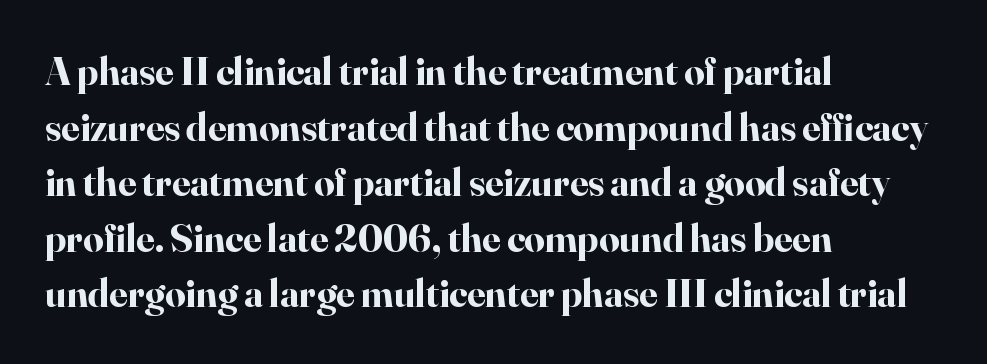
The image shows 40 px bold serif type, upright; set left-aligned, normal line spacing (1.39x), normal letter spacing, not underlined; high stroke contrast and a small x-height.
